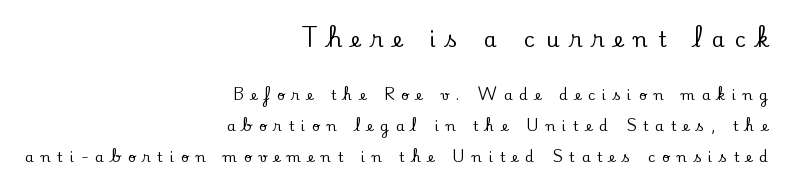
Layout note: lines flush right. The baseline area is clear. This is roman type, the default non-slanted kind. Students, observe: this is what heavily led, spacious text looks like. Inter-character spacing is expanded well beyond the font's built-in metrics.
